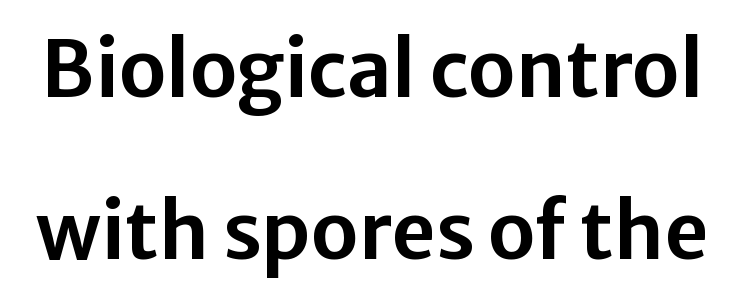
The foot of each line stays bare and open. Proportional: the letters do not fall into vertical columns. Does the leading feel generous? Absolutely, it's lavish. Serif or sans? Sans — the stroke terminals are bare.
